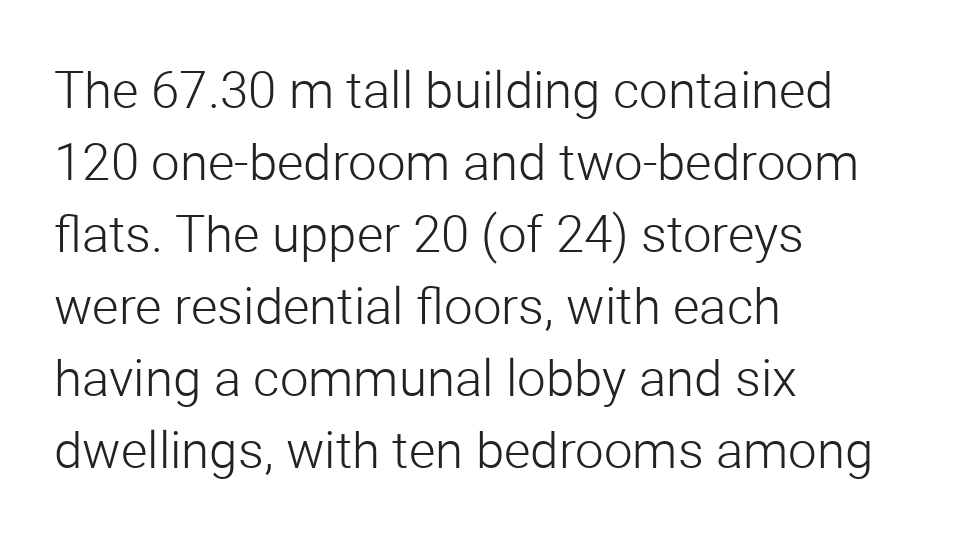
Q: Is the text bold? A: No.
Q: Is the text italic (slanted)? A: No, it is upright.
Q: Is the typeface a serif or a sans-serif typeface? A: Sans-serif.
Q: Is the text underlined? A: No.
Q: How is the paragraph aligned? A: Left-aligned.
Q: Is the spacing between letters normal or unusually wide? A: Normal.
Q: Is the spacing between lines tight, normal or loose? A: Normal.
Q: Width (condensed, normal, or wide)? A: Normal.
Q: Stroke contrast? A: Low.
Q: x-height? A: Medium.
Q: Monospaced? A: No.
